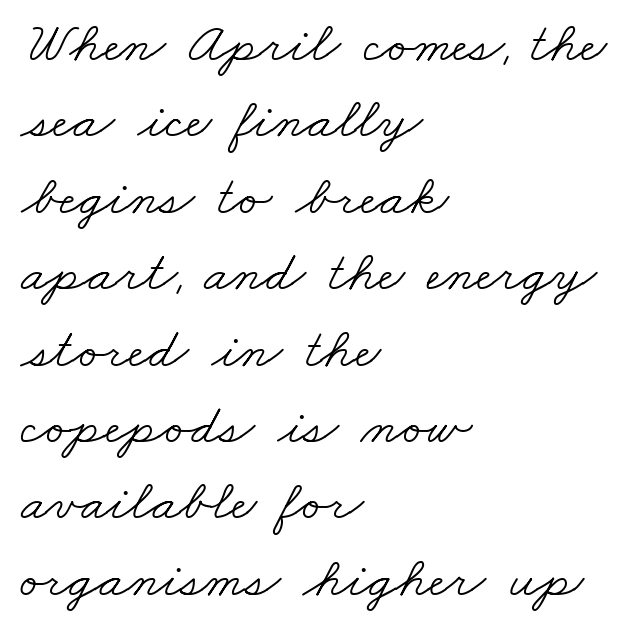
The image shows 57 px light, wide serif type; set left-aligned, normal line spacing (1.34x), normal letter spacing, not underlined; low stroke contrast and a small x-height.
